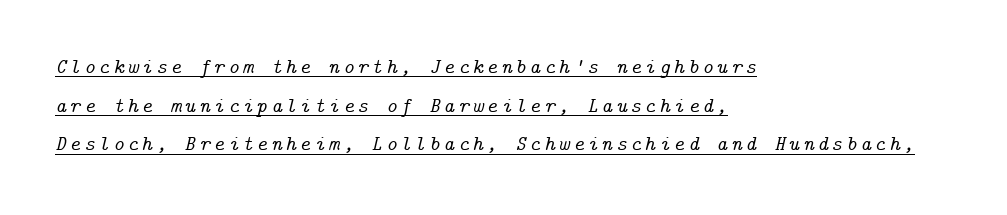
Q: Is the text italic (slanted)? A: Yes, it leans right by about 14 degrees.
Q: Is the text underlined? A: Yes.
Q: How is the paragraph aligned? A: Left-aligned.
